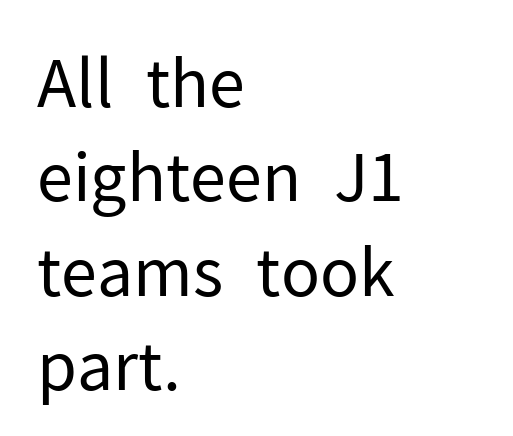
The image shows 66 px regular-weight sans-serif type, upright; set left-aligned, normal line spacing (1.43x), normal letter spacing, not underlined; low stroke contrast and a medium x-height.
